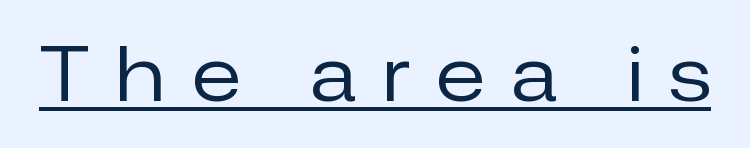
Think of a printed novel: that variable character pitch is what you see here. I'd call this a sans setting — the letters go barefoot. The rendering uses the underline text-decoration. Does extra space separate the letters? Yes, quite a lot of it. Unbolded letterforms with no extra heft. Posture: straight, roman, zero tilt.
